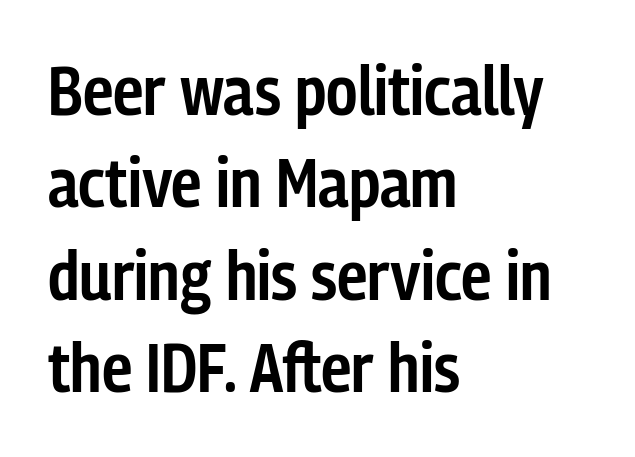
Q: Is the text bold? A: Semi-bold.
Q: Is the text italic (slanted)? A: No, it is upright.
Q: Is the typeface a serif or a sans-serif typeface? A: Sans-serif.
Q: Is the text underlined? A: No.
Q: How is the paragraph aligned? A: Left-aligned.
Q: Is the spacing between letters normal or unusually wide? A: Normal.
Q: Is the spacing between lines tight, normal or loose? A: Normal.
Q: Width (condensed, normal, or wide)? A: Condensed.
Q: Stroke contrast? A: Low.
Q: x-height? A: Medium.
Q: Monospaced? A: No.
